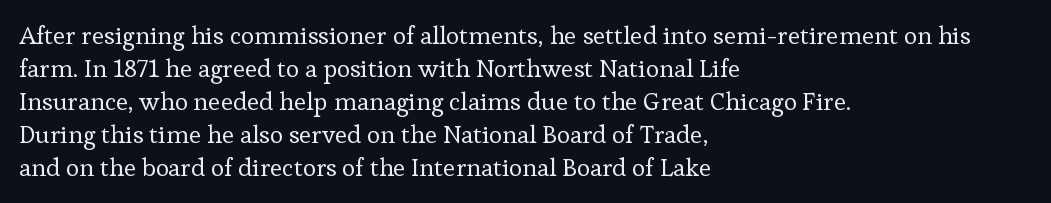
The image shows 25 px text type, upright; set left-aligned, normal line spacing (1.32x), normal letter spacing, not underlined.
